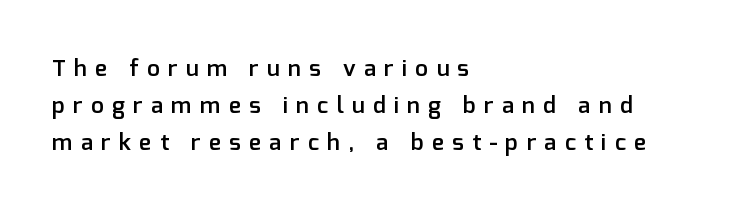
The image shows 23 px text type, upright; set left-aligned, normal line spacing (1.61x), unusually wide letter spacing (+0.36 em), not underlined.
